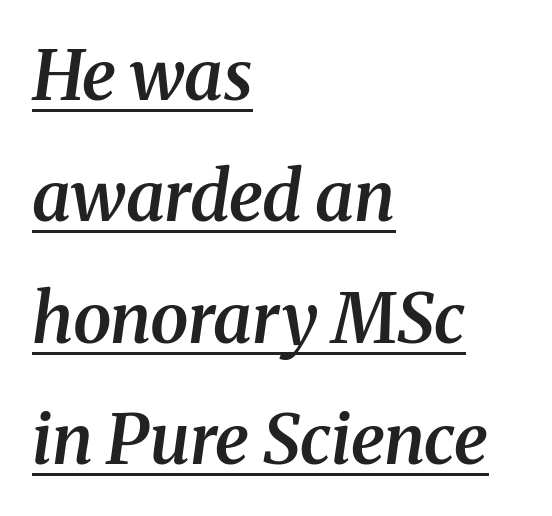
Stroke thickness is moderately raised; the sample reads as semibold. The rendering uses the underline text-decoration. These lines are composed in type with serifs. Nobody touched the tracking dial on this one. These lines are rendered in a variable-pitch font.
